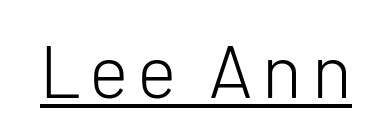
{"serif": "no", "italic": "no", "bold": "no", "weight": "light", "width": "normal", "stroke_contrast": "low", "x_height": "medium", "monospaced": "no", "underline": "yes", "glyph_px": 75}
